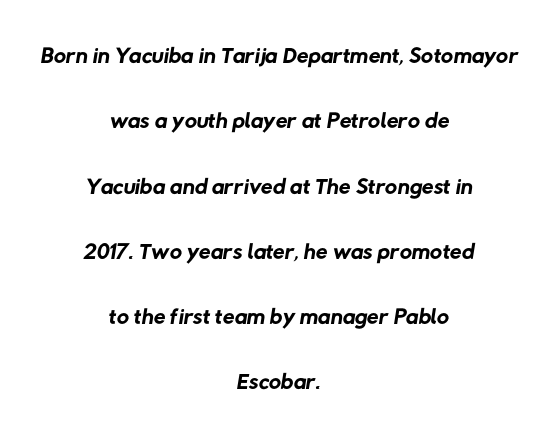
{"serif": "no", "bold": "no", "weight": "regular", "width": "normal", "stroke_contrast": "low", "x_height": "medium", "monospaced": "no", "underline": "no", "align": "center", "line_spacing": "loose", "line_spacing_ratio": 1.92, "letter_spacing": "normal", "letter_spacing_em": 0.0, "glyph_px": 34}
